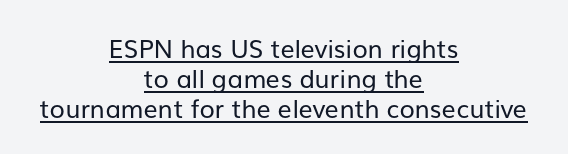
The image shows 25 px text type, upright; set centered, line spacing 1.2x, normal letter spacing, underlined.
